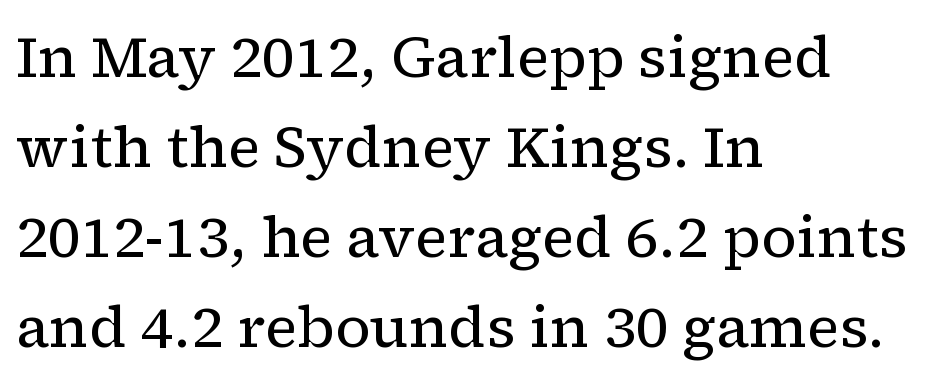
The image shows 58 px regular-weight serif type, upright; set left-aligned, normal line spacing (1.55x), normal letter spacing, not underlined; low stroke contrast and a medium x-height.
